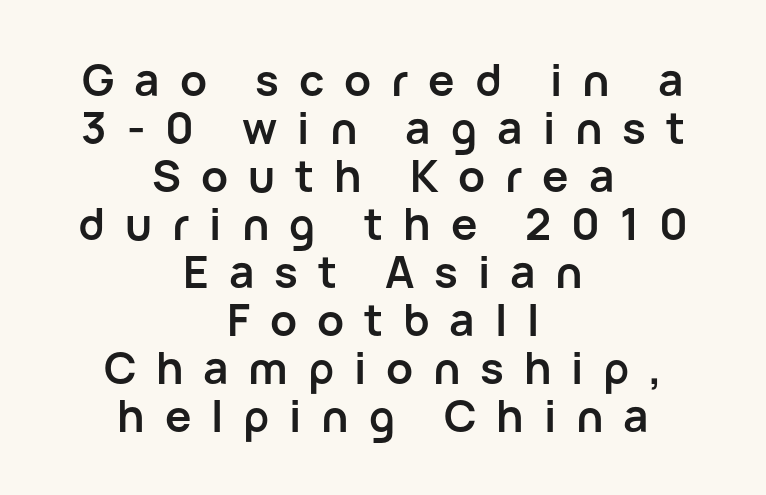
Q: Is the text bold? A: Yes.
Q: Is the text italic (slanted)? A: No, it is upright.
Q: Is the typeface a serif or a sans-serif typeface? A: Sans-serif.
Q: Is the text underlined? A: No.
Q: How is the paragraph aligned? A: Centered.
Q: Is the spacing between letters normal or unusually wide? A: Unusually wide.
Q: Is the spacing between lines tight, normal or loose? A: Tight.
Q: Width (condensed, normal, or wide)? A: Normal.
Q: Stroke contrast? A: Low.
Q: x-height? A: Medium.
Q: Monospaced? A: No.
